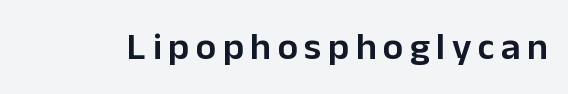
{"serif": "no", "italic": "no", "bold": "semi", "weight": "semibold", "width": "normal", "stroke_contrast": "low", "x_height": "medium", "monospaced": "no", "underline": "no", "glyph_px": 38}
